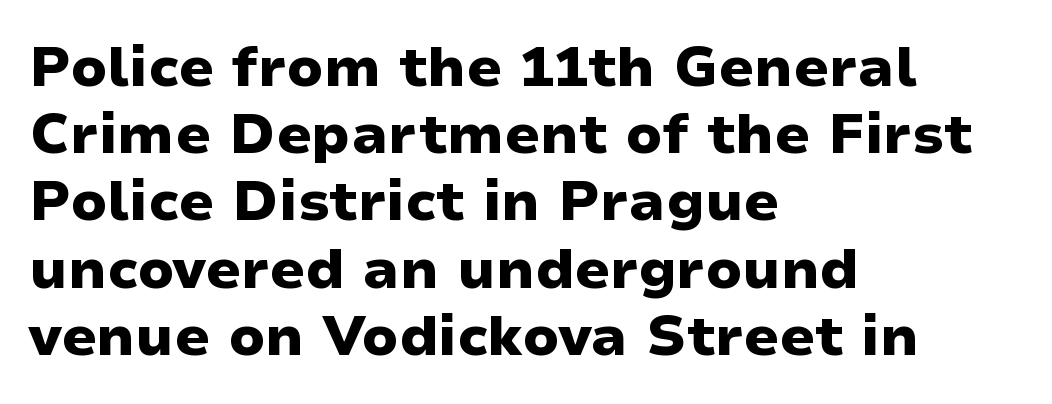
Varying glyph widths throughout — classic text-font behaviour. A dark, heavy texture on the line: the type is bold. Honestly, the letter spacing is just normal — you wouldn't notice it. The text was rendered using a sans face with plain stroke endings. Posture: straight, roman, zero tilt.
